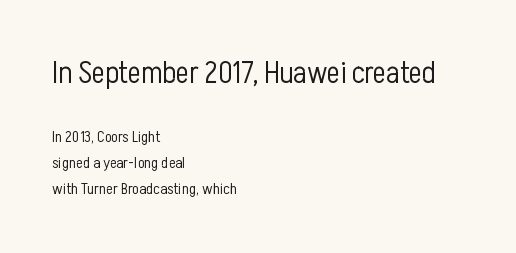
The image shows 31 px light, condensed sans-serif type, upright; set left-aligned, normal line spacing (1.6x), normal letter spacing, not underlined; the first (top) block is 1.94x larger; low stroke contrast and a medium x-height.
